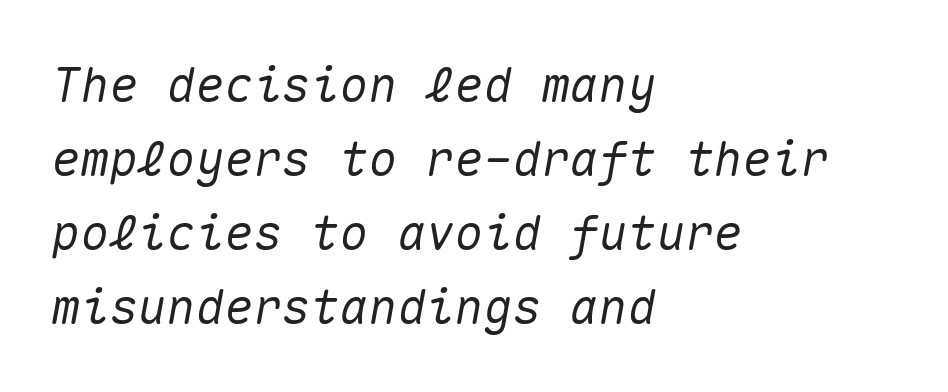
The image shows 48 px text type, italic (leaning right), monospaced; set left-aligned, normal line spacing (1.54x), normal letter spacing, not underlined; medium stroke contrast and a medium x-height.
